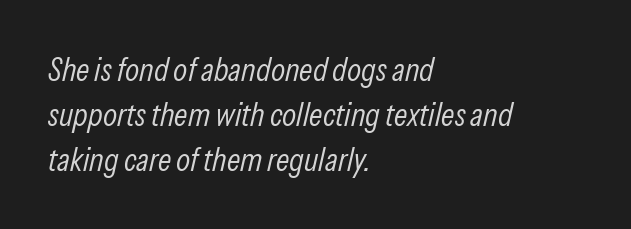
The image shows 33 px light, condensed type, italic (leaning right); set left-aligned, normal line spacing (1.36x), normal letter spacing, not underlined; low stroke contrast and a medium x-height.
